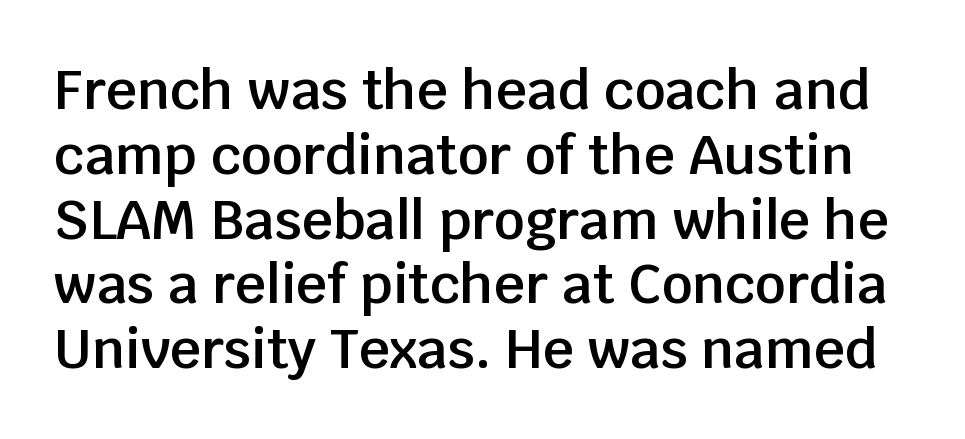
Look at the stroke-to-counter ratio: somewhat heavy, a semibold. Here the glyphs are tracked normally, forming tight word shapes. No feet cap the strokes, marking this as sans-serif type. Posture: upright roman. Beneath every word, the page is bare.
